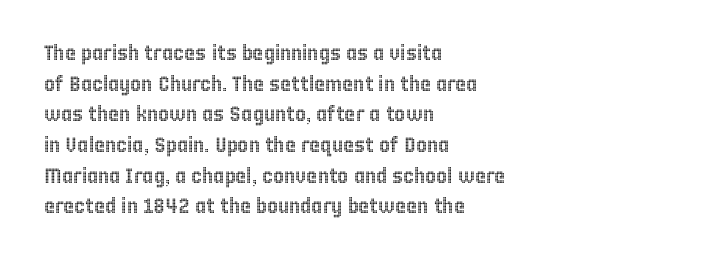
The image shows 21 px text type, upright; set left-aligned, normal line spacing (1.46x), normal letter spacing, not underlined.
